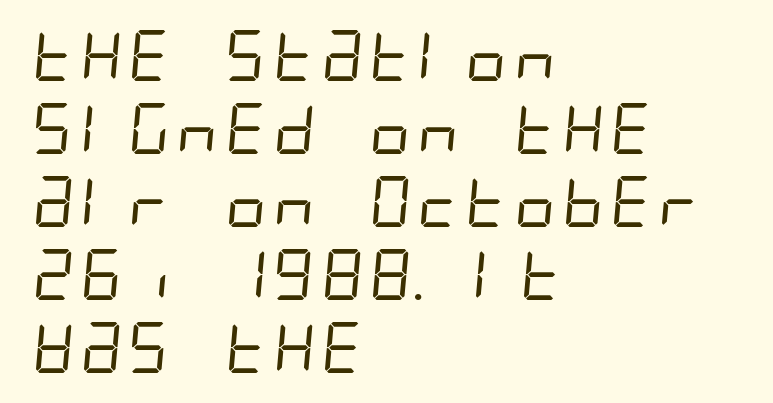
The image shows 51 px regular-weight, condensed sans-serif type; set left-aligned, normal line spacing (1.43x), normal letter spacing, not underlined; low stroke contrast and a large x-height.
